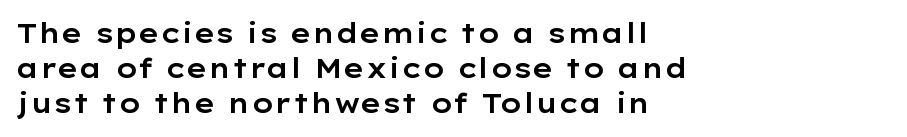
The image shows 27 px text type, upright; set left-aligned, normal line spacing (1.3x), normal letter spacing, not underlined.
